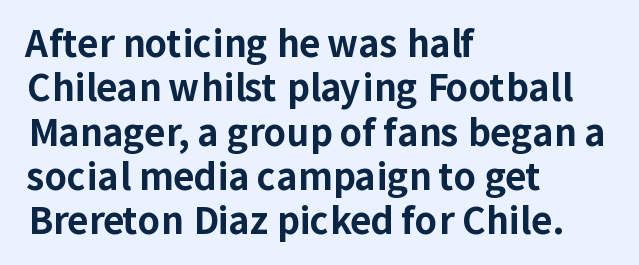
Q: Is the text bold? A: Yes.
Q: Is the text italic (slanted)? A: No, it is upright.
Q: Is the typeface a serif or a sans-serif typeface? A: Sans-serif.
Q: Is the text underlined? A: No.
Q: How is the paragraph aligned? A: Left-aligned.
Q: Is the spacing between letters normal or unusually wide? A: Normal.
Q: Width (condensed, normal, or wide)? A: Normal.
Q: Stroke contrast? A: Low.
Q: x-height? A: Medium.
Q: Monospaced? A: No.
